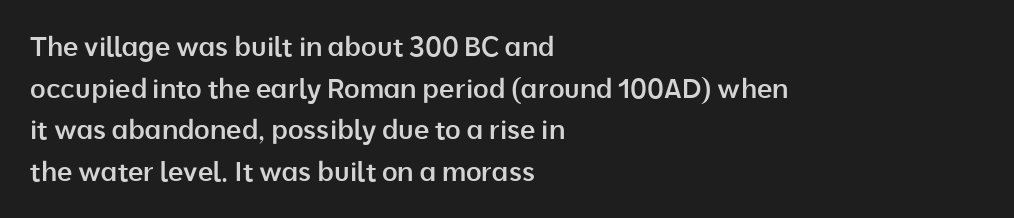
The image shows 27 px text type, upright; set left-aligned, normal line spacing (1.54x), normal letter spacing, not underlined.
